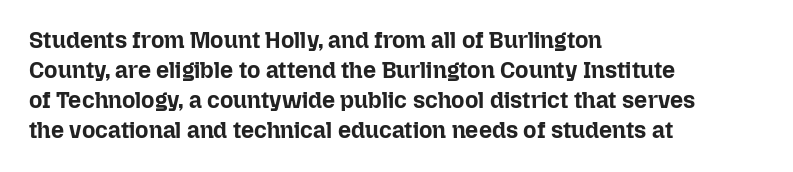
The image shows 23 px bold type, upright; set left-aligned, normal line spacing (1.3x), normal letter spacing, not underlined.
